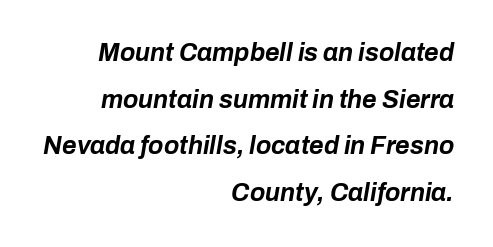
The image shows 25 px bold type, italic (leaning right); set right-aligned, line spacing 1.87x, normal letter spacing, not underlined.
